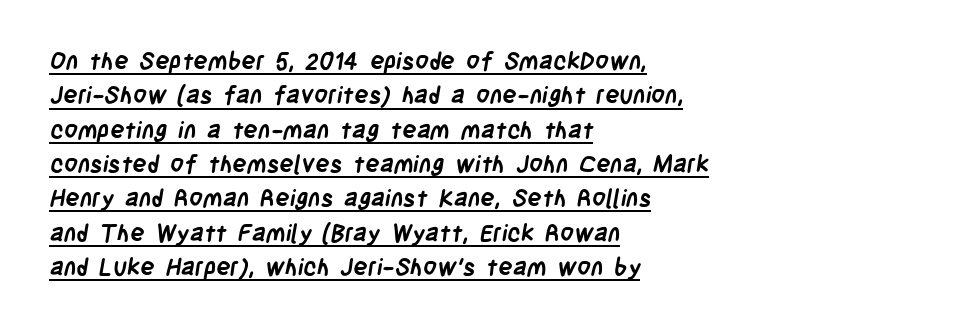
{"bold": "yes", "underline": "yes", "align": "left", "line_spacing": "normal", "line_spacing_ratio": 1.43, "letter_spacing": "normal", "letter_spacing_em": 0.0, "glyph_px": 24}
